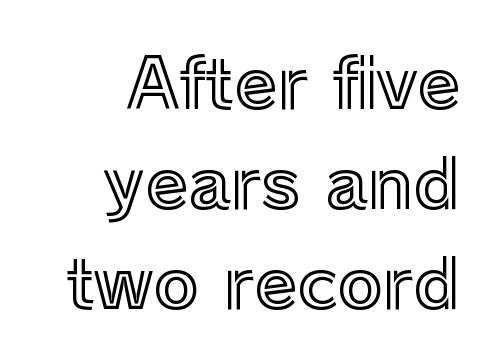
Q: Is the text italic (slanted)? A: No, it is upright.
Q: Is the text underlined? A: No.
Q: How is the paragraph aligned? A: Right-aligned.
Q: Is the spacing between letters normal or unusually wide? A: Normal.
Q: Is the spacing between lines tight, normal or loose? A: Normal.
Q: Width (condensed, normal, or wide)? A: Normal.
Q: x-height? A: Medium.
Q: Monospaced? A: No.
